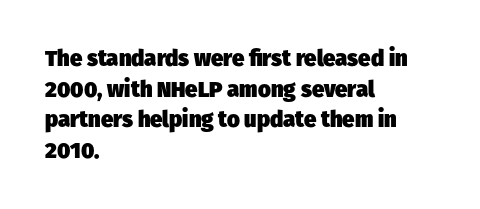
{"bold": "yes", "underline": "no", "align": "left", "line_spacing": "normal", "line_spacing_ratio": 1.39, "letter_spacing": "normal", "letter_spacing_em": 0.0, "glyph_px": 22}
